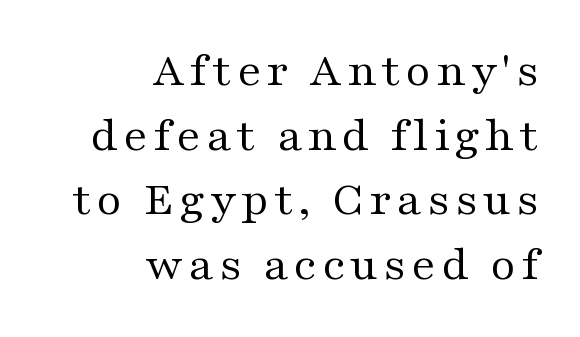
The image shows 49 px regular-weight, wide serif type, upright; set right-aligned, normal line spacing (1.32x), not underlined; medium stroke contrast and a medium x-height.
